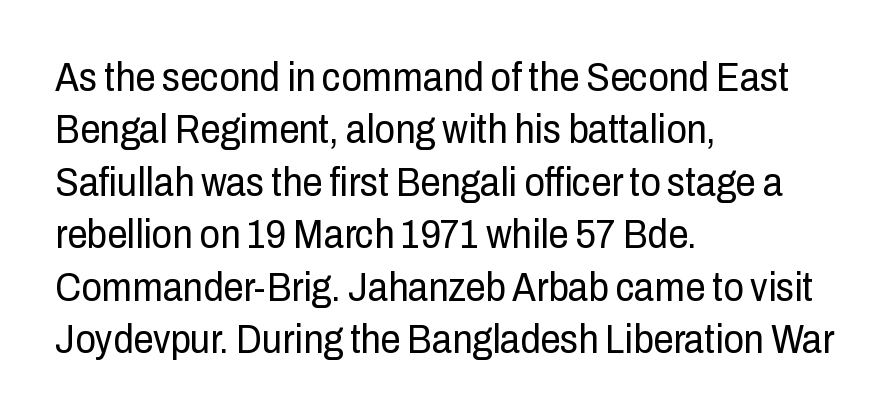
Every character sits straight up, as roman type does. Plain, unruled lines of type. Caption: face not bold, strokes unweighted. Each new line begins a customary step beneath the previous one.
